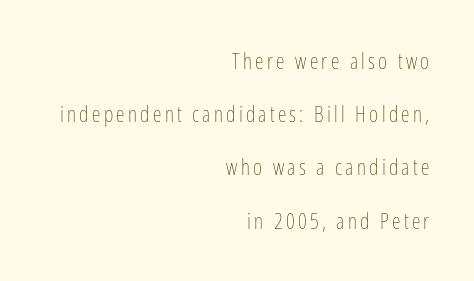
The image shows 22 px text type, upright; set right-aligned, loose line spacing (2.42x), not underlined.
